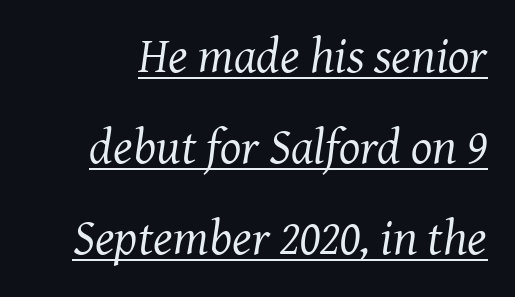
Q: Is the text bold? A: No.
Q: Is the text italic (slanted)? A: Yes, it leans right by about 8 degrees.
Q: Is the typeface a serif or a sans-serif typeface? A: Serif.
Q: Is the text underlined? A: Yes.
Q: Is the spacing between letters normal or unusually wide? A: Normal.
Q: Width (condensed, normal, or wide)? A: Normal.
Q: Stroke contrast? A: Medium.
Q: x-height? A: Medium.
Q: Monospaced? A: No.
